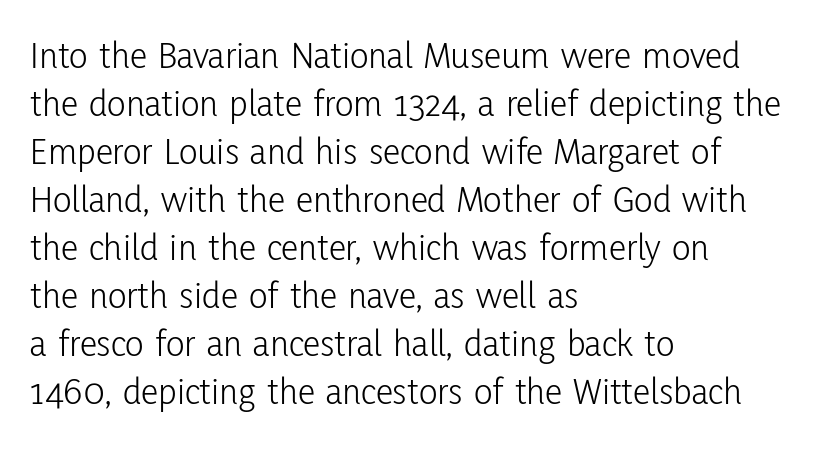
Q: Is the text bold? A: No.
Q: Is the text italic (slanted)? A: No, it is upright.
Q: Is the typeface a serif or a sans-serif typeface? A: Sans-serif.
Q: Is the text underlined? A: No.
Q: How is the paragraph aligned? A: Left-aligned.
Q: Is the spacing between letters normal or unusually wide? A: Normal.
Q: Width (condensed, normal, or wide)? A: Condensed.
Q: Stroke contrast? A: Low.
Q: x-height? A: Medium.
Q: Monospaced? A: No.
